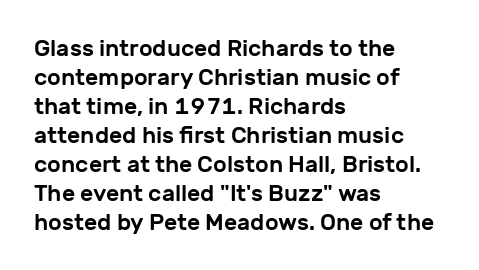
Q: Is the text italic (slanted)? A: No, it is upright.
Q: Is the text underlined? A: No.
Q: How is the paragraph aligned? A: Left-aligned.
Q: Is the spacing between letters normal or unusually wide? A: Normal.
Q: Is the spacing between lines tight, normal or loose? A: Normal.
